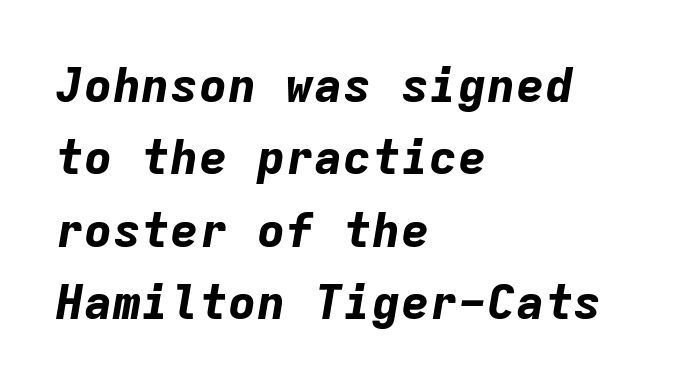
The letters sit at their default tracking, neither squeezed nor spread. Fixed-width glyphs throughout — classic coding-font behaviour. Alignment: flush left. Plenty of ink on the page — the face is bold. Notice how the stems are inclined rather than vertical — that's the hallmark of italics. A normal amount of white space separates one row of letters from the next.
